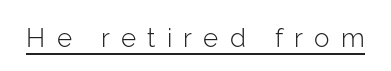
The image shows 26 px text type, upright; set unusually wide letter spacing (+0.43 em), underlined.
